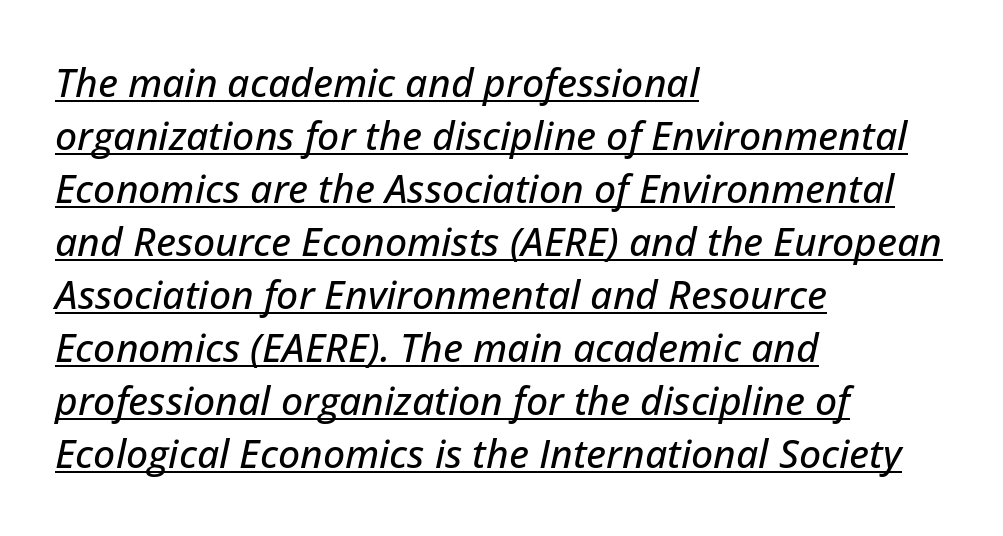
The image shows 39 px text type, italic (leaning right); set left-aligned, normal line spacing (1.36x), normal letter spacing, underlined; low stroke contrast and a medium x-height.
